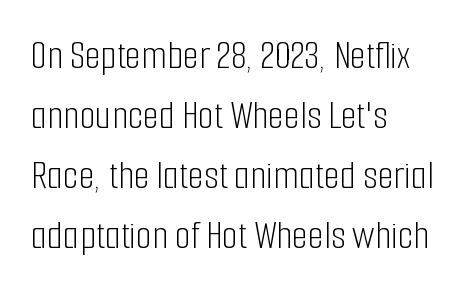
{"serif": "no", "italic": "no", "bold": "no", "weight": "light", "width": "condensed", "stroke_contrast": "low", "x_height": "medium", "monospaced": "no", "underline": "no", "align": "left", "line_spacing": "normal", "line_spacing_ratio": 1.46, "letter_spacing": "normal", "letter_spacing_em": 0.0, "glyph_px": 41}
